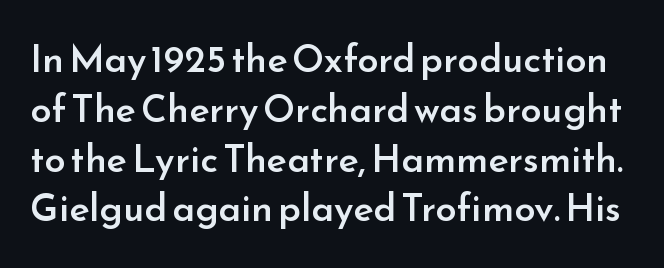
Q: Is the text bold? A: Semi-bold.
Q: Is the text italic (slanted)? A: No, it is upright.
Q: Is the typeface a serif or a sans-serif typeface? A: Sans-serif.
Q: Is the text underlined? A: No.
Q: Is the spacing between letters normal or unusually wide? A: Normal.
Q: Is the spacing between lines tight, normal or loose? A: Normal.
Q: Width (condensed, normal, or wide)? A: Normal.
Q: Stroke contrast? A: Low.
Q: x-height? A: Small.
Q: Monospaced? A: No.
